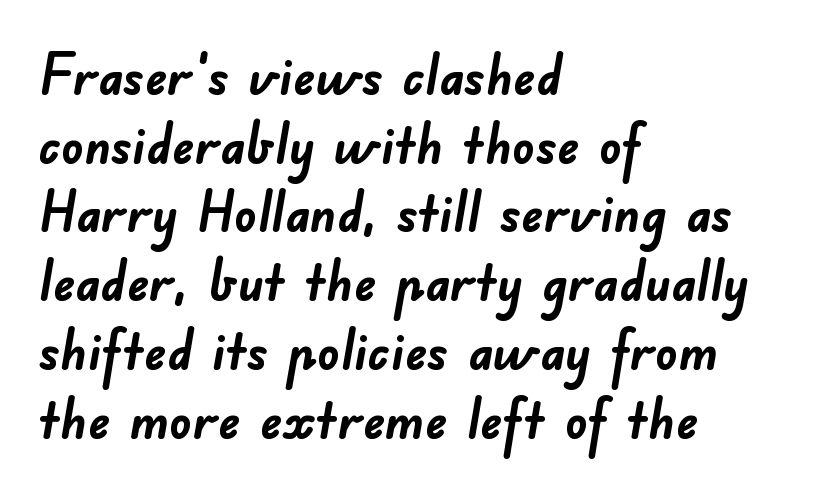
The image shows 55 px semibold sans-serif type; set left-aligned, normal line spacing (1.25x), normal letter spacing, not underlined; low stroke contrast and a small x-height.
